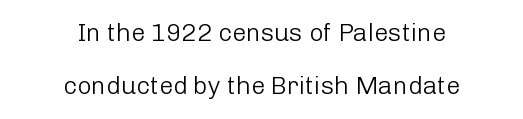
Each new line begins a long way beneath the previous one. Compared with typical body copy, the letter spacing here is the same. The setting favours the middle, as headings and verse often do. This is the regular roman posture of the typeface. The space beneath each line is pristine and unruled. The letterforms sit at book weight or below.
